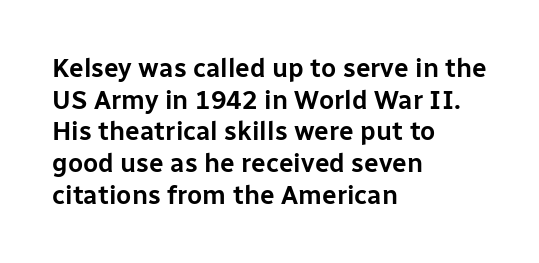
The lettering stays uniformly vertical, giving the passage a roman look. The baseline area is clear. The setting favours the left margin, as ordinary paragraphs usually do. These lines keep a tight, regular rhythm from letter to letter.
